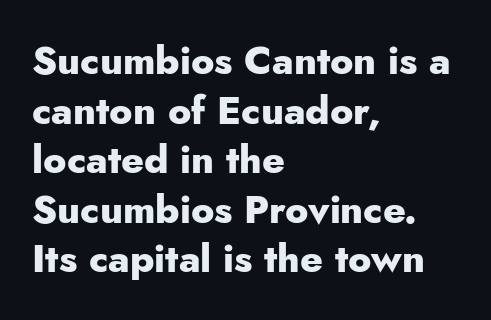
Is this a sans? Yes — the strokes have no serifs. The passage shown is typed in a proportional face where columns would drift. A student would call this left alignment; a typographer would say flush left, rag right. Do the letters lean? They stand straight.
